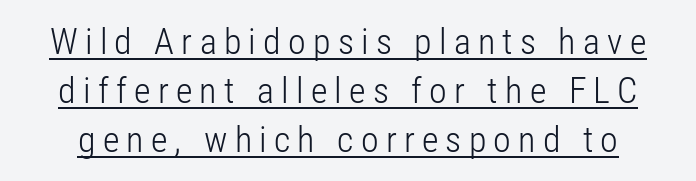
{"serif": "no", "italic": "no", "bold": "no", "weight": "light", "width": "condensed", "stroke_contrast": "low", "x_height": "medium", "monospaced": "no", "underline": "yes", "line_spacing": "normal", "line_spacing_ratio": 1.36, "letter_spacing": "wide", "letter_spacing_em": 0.2, "glyph_px": 36}
